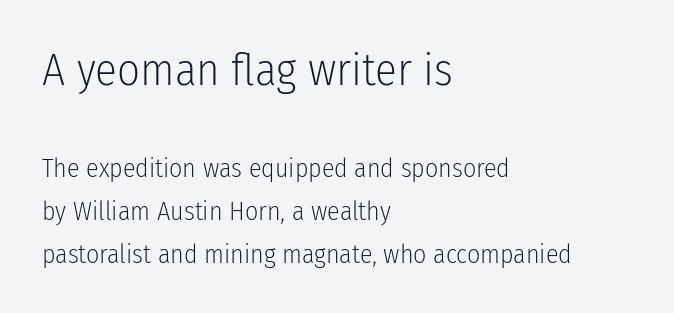
The image shows 45 px light, condensed sans-serif type, upright; set left-aligned, normal line spacing (1.65x), normal letter spacing, not underlined; the first (top) block is 1.73x larger; low stroke contrast and a medium x-height.
